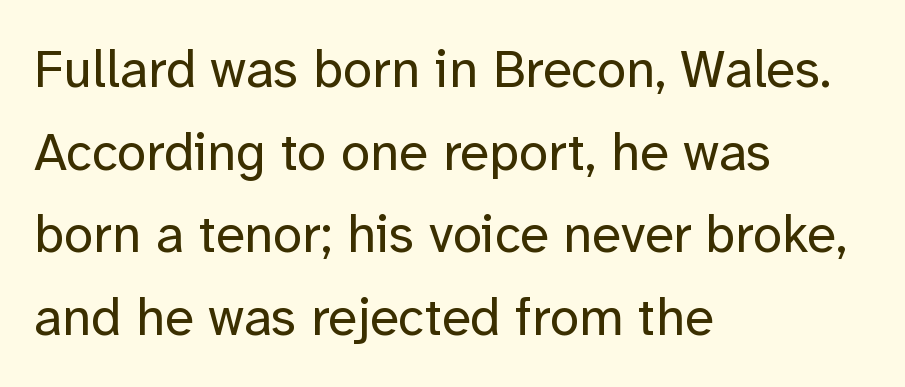
Quick note: underline off. The rendering uses natural spacing where letterforms have individual widths. Line beginnings align vertically; line endings do not. Font category for this specimen: sans-serif. Compared with typical body copy, the letter spacing here is the same.
